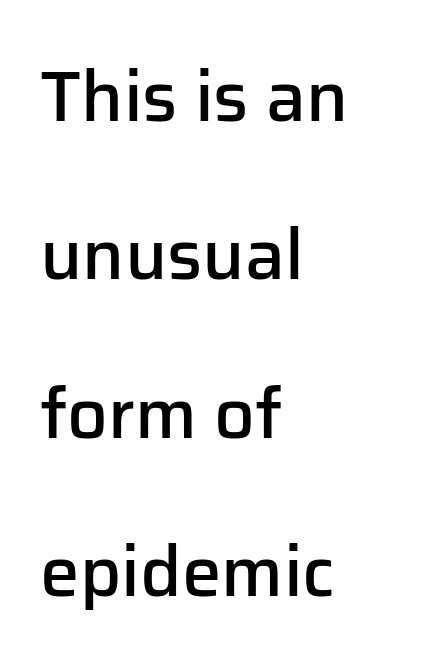
{"serif": "no", "italic": "no", "bold": "semi", "weight": "semibold", "width": "normal", "stroke_contrast": "low", "x_height": "medium", "monospaced": "no", "underline": "no", "align": "left", "line_spacing": "loose", "line_spacing_ratio": 2.23, "letter_spacing": "normal", "letter_spacing_em": 0.0, "glyph_px": 71}
